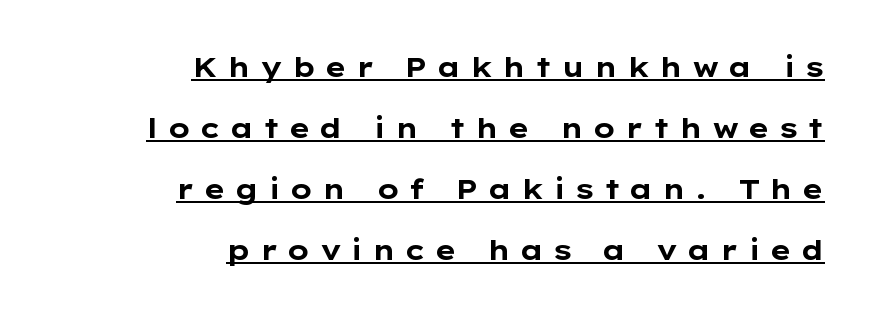
{"serif": "no", "italic": "no", "bold": "yes", "weight": "bold", "width": "wide", "stroke_contrast": "low", "x_height": "medium", "monospaced": "no", "underline": "yes", "align": "right", "line_spacing": "loose", "line_spacing_ratio": 2.18, "letter_spacing": "wide", "letter_spacing_em": 0.32, "glyph_px": 28}
